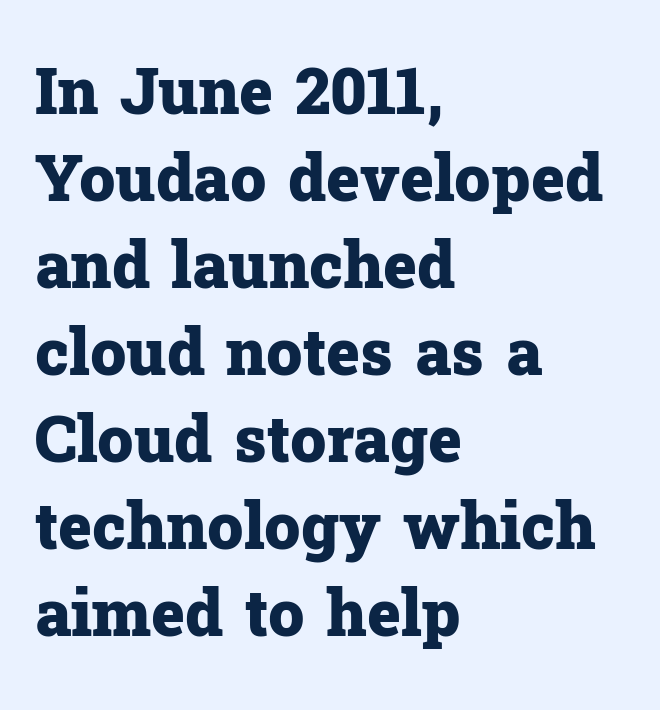
Ordinary non-slanted type is in use. Font category for this specimen: serif. The paragraph has a hard left edge and a soft right edge. These words are printed bold, with thick strokes throughout. Leading: standard. Here the glyphs are tracked normally, forming tight word shapes.
